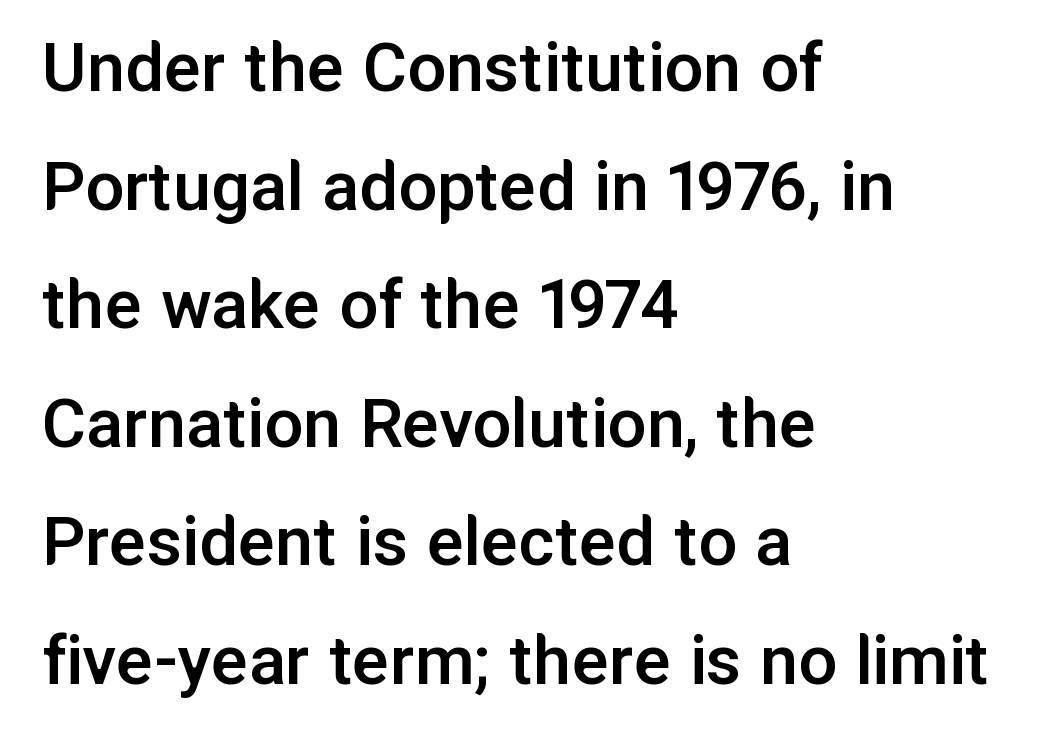
Q: Is the text bold? A: Semi-bold.
Q: Is the text italic (slanted)? A: No, it is upright.
Q: Is the typeface a serif or a sans-serif typeface? A: Sans-serif.
Q: Is the text underlined? A: No.
Q: How is the paragraph aligned? A: Left-aligned.
Q: Is the spacing between letters normal or unusually wide? A: Normal.
Q: Is the spacing between lines tight, normal or loose? A: Normal.
Q: Width (condensed, normal, or wide)? A: Normal.
Q: Stroke contrast? A: Low.
Q: x-height? A: Medium.
Q: Monospaced? A: No.
